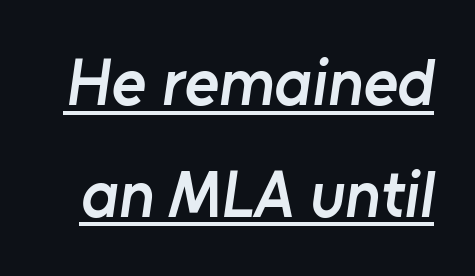
Check the space under the baseline: a stroke is drawn there. The leading is moderate, giving the passage an even texture. Notice the strokes are somewhat thickened but not fully heavy: this is a semibold. The rendering uses natural spacing where letterforms have individual widths.
